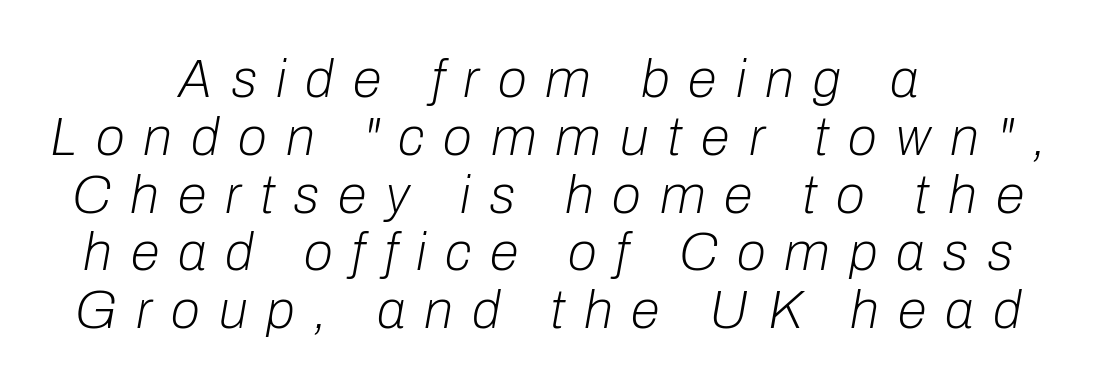
The image shows 53 px light type, italic (leaning right); set centered, tight line spacing (1.09x), unusually wide letter spacing (+0.36 em), not underlined; low stroke contrast and a medium x-height.
